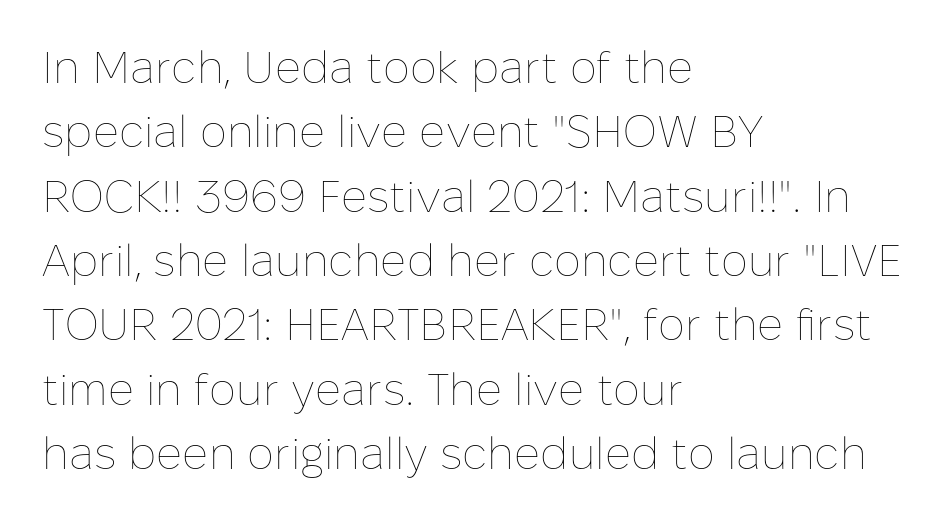
The image shows 45 px thin type, upright; set left-aligned, normal line spacing (1.43x), normal letter spacing, not underlined; low stroke contrast and a medium x-height.
